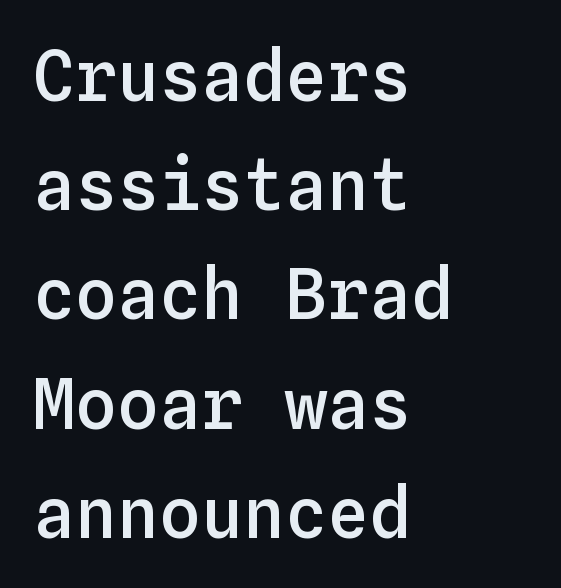
The image shows 70 px semibold type, upright, monospaced; set left-aligned, normal line spacing (1.56x), normal letter spacing, not underlined; low stroke contrast and a medium x-height.
